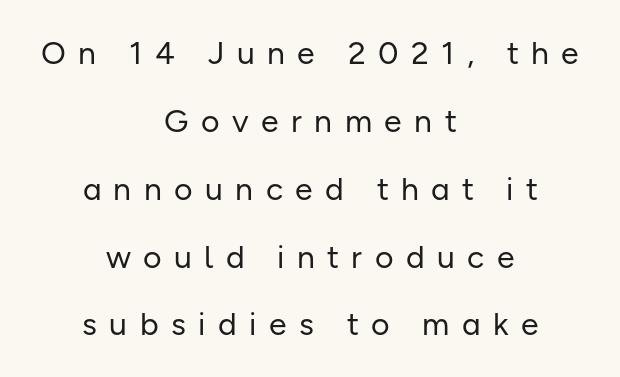
The image shows 32 px regular-weight sans-serif type, upright; set centered, loose line spacing (2.12x), unusually wide letter spacing (+0.39 em), not underlined; low stroke contrast and a medium x-height.
